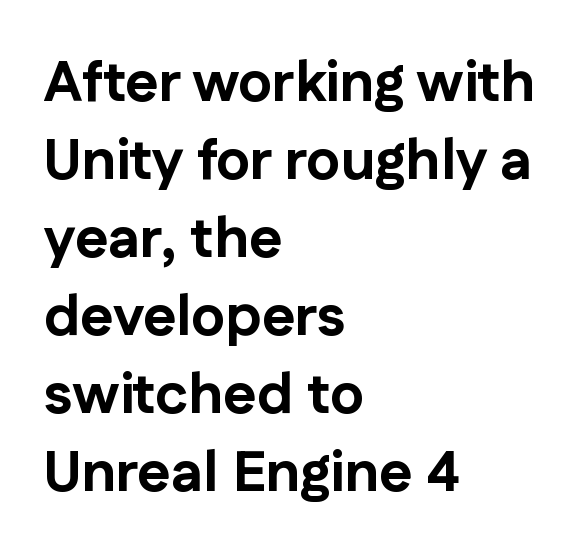
Nope, no serifs anywhere on these letters. If you measured baseline to baseline, you'd find a middling distance. Students, this is bold: see how much ink each stroke carries. Which margin do the lines hug? The left one — the right edge is uneven. Italic? Not at all — the glyphs are vertical.
